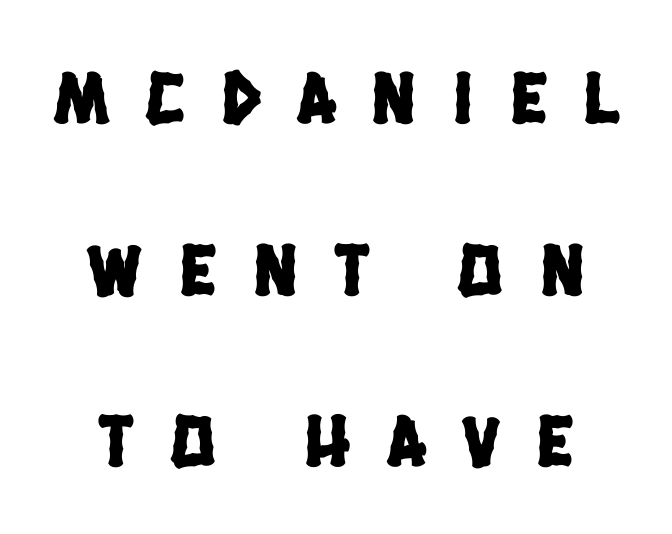
{"serif": "no", "width": "condensed", "stroke_contrast": "low", "x_height": "large", "monospaced": "no", "underline": "no", "line_spacing": "loose", "line_spacing_ratio": 2.29, "letter_spacing": "wide", "letter_spacing_em": 0.49, "glyph_px": 75}
